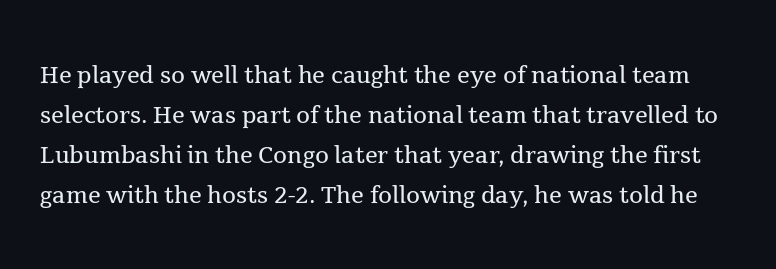
Q: Is the text bold? A: No.
Q: Is the text italic (slanted)? A: No, it is upright.
Q: Is the typeface a serif or a sans-serif typeface? A: Serif.
Q: Is the text underlined? A: No.
Q: Is the spacing between letters normal or unusually wide? A: Normal.
Q: Is the spacing between lines tight, normal or loose? A: Normal.
Q: Width (condensed, normal, or wide)? A: Normal.
Q: x-height? A: Medium.
Q: Monospaced? A: No.
